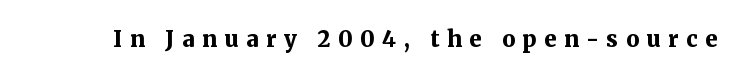
Short note: letters widely spaced. Check under the words: just untouched page. If you drew a line through each stem, it would be perfectly vertical. The passage shown is emphatically bold.
